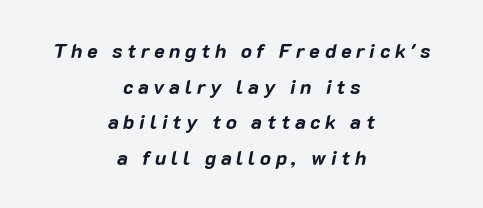
This sample is center-justified, so both line endings float freely. How are the letters spaced? Widely, with obvious added tracking. Every letter is thick-stroked: bold, no question. Anything drawn beneath the words? Only blank space. The axis of the letterforms is tilted away from vertical.
